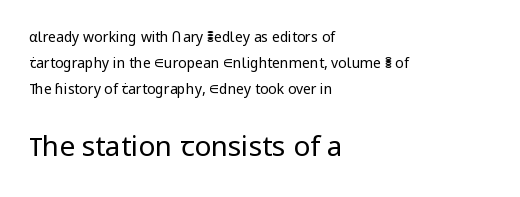
{"serif": "no", "italic": "no", "bold": "no", "weight": "regular", "width": "normal", "stroke_contrast": "low", "x_height": "medium", "monospaced": "no", "underline": "no", "align": "left", "line_spacing_ratio": 1.87, "letter_spacing": "normal", "letter_spacing_em": 0.0, "larger_block": "second", "size_ratio": 2.0, "glyph_px": 28}
